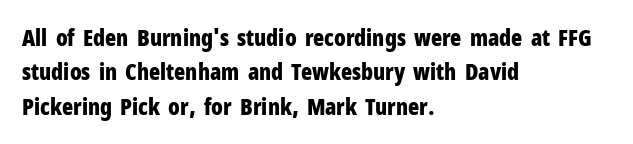
{"italic": "no", "bold": "yes", "underline": "no", "align": "left", "line_spacing": "normal", "line_spacing_ratio": 1.5, "letter_spacing": "normal", "letter_spacing_em": 0.0, "glyph_px": 23}
